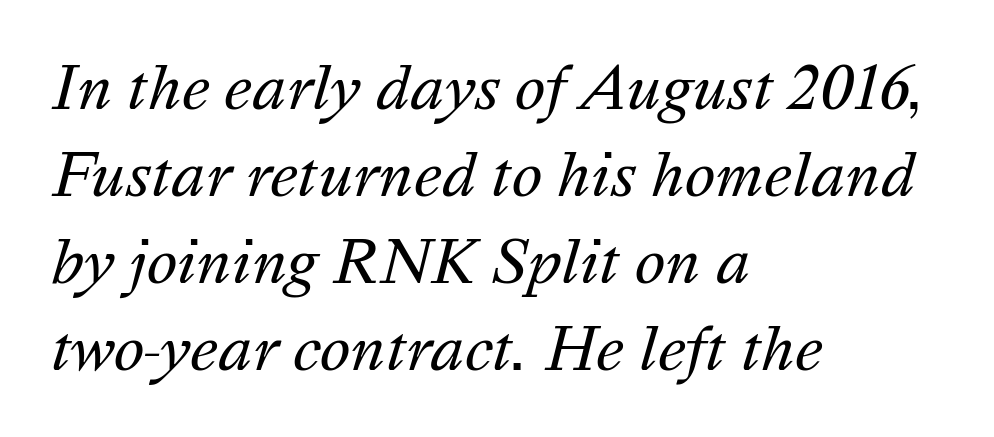
Bold? No — there's no thickening of the strokes. The glyphs are unaccompanied by any horizontal stroke below them. Does the leading feel generous? No, just average. Short and long lines alike share a common starting point at left.
